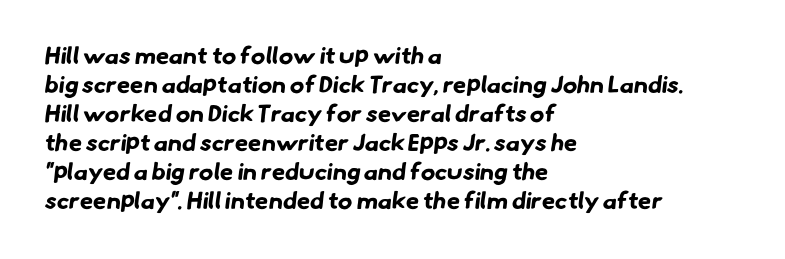
A student would call this left alignment; a typographer would say flush left, rag right. A typesetter would call this zero additional tracking. The zone under the glyphs is completely vacant. Pretty heavy lettering here — definitely bold.
